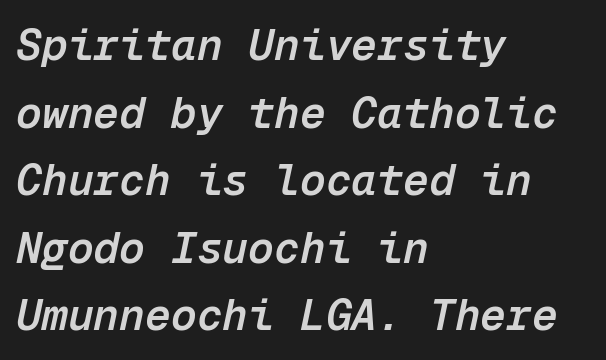
{"italic": "yes", "lean": "right", "slant_degrees": 12, "bold": "semi", "weight": "semibold", "width": "normal", "stroke_contrast": "low", "x_height": "medium", "monospaced": "yes", "underline": "no", "align": "left", "line_spacing": "normal", "line_spacing_ratio": 1.57, "letter_spacing": "normal", "letter_spacing_em": 0.0, "glyph_px": 43}
